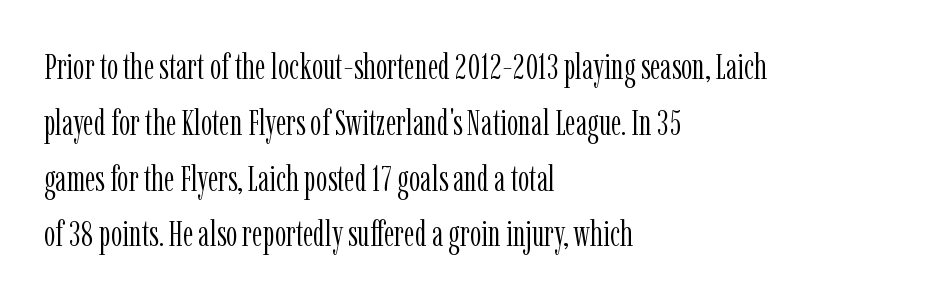
The image shows 36 px light, condensed serif type, upright; set left-aligned, normal line spacing (1.55x), normal letter spacing, not underlined; low stroke contrast and a medium x-height.
